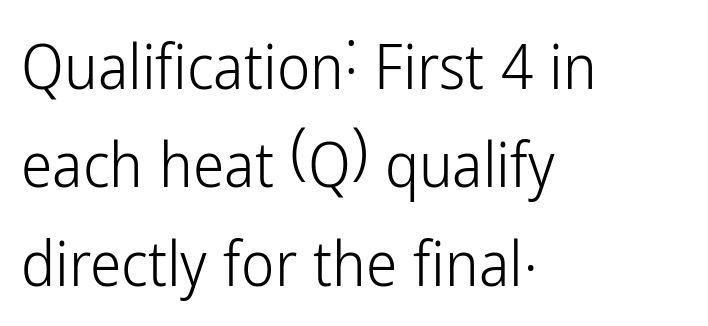
{"serif": "no", "italic": "no", "bold": "no", "weight": "light", "width": "condensed", "stroke_contrast": "low", "x_height": "medium", "monospaced": "no", "underline": "no", "align": "left", "line_spacing": "normal", "line_spacing_ratio": 1.56, "letter_spacing": "normal", "letter_spacing_em": 0.0, "glyph_px": 63}
